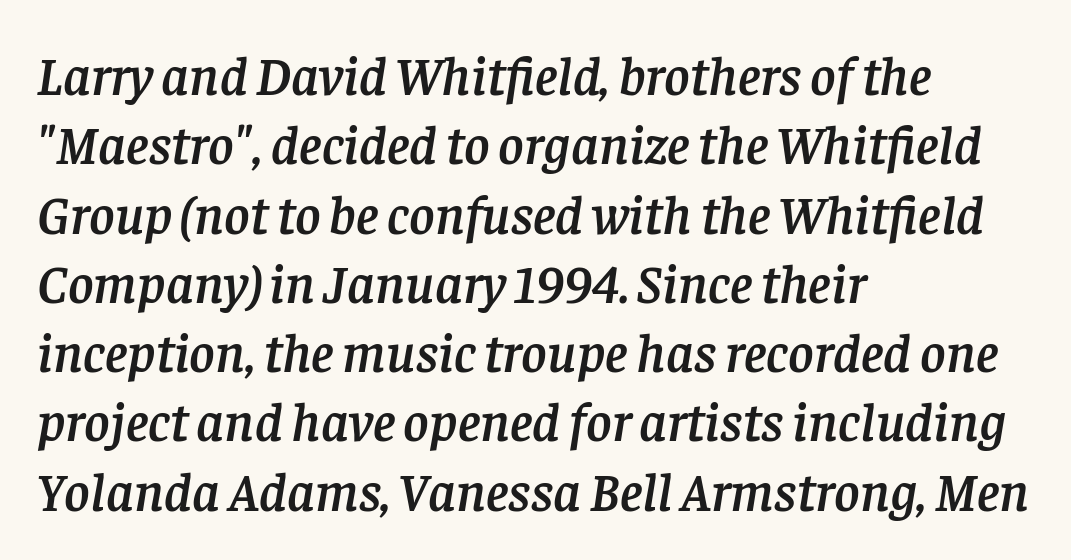
Q: Is the text italic (slanted)? A: Yes, it leans right by about 8 degrees.
Q: Is the typeface a serif or a sans-serif typeface? A: Serif.
Q: Is the text underlined? A: No.
Q: How is the paragraph aligned? A: Left-aligned.
Q: Is the spacing between letters normal or unusually wide? A: Normal.
Q: Is the spacing between lines tight, normal or loose? A: Normal.
Q: Width (condensed, normal, or wide)? A: Normal.
Q: Stroke contrast? A: Low.
Q: x-height? A: Large.
Q: Monospaced? A: No.
